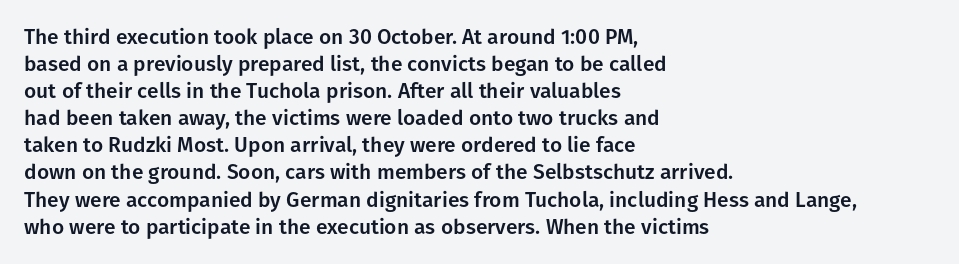
{"italic": "no", "underline": "no", "align": "left", "line_spacing": "normal", "line_spacing_ratio": 1.29, "letter_spacing": "normal", "letter_spacing_em": 0.0, "glyph_px": 21}
